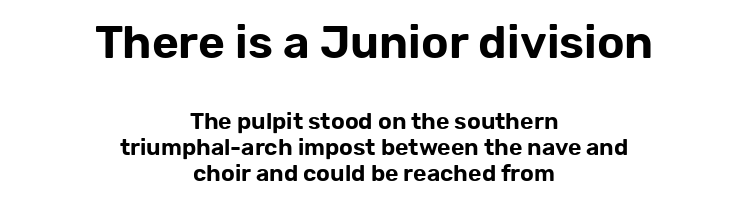
Both edges are ragged and mirror each other, which tells us the setting is centered. Tracking value appears to be zero — textbook default spacing. Rows of type sit shoulder to shoulder in the vertical direction. Honestly, there is no underline to notice here at all. The passage shown begins with its larger block and ends with its smaller one. This sample uses an upright cut, with every glyph sitting square on the baseline.
